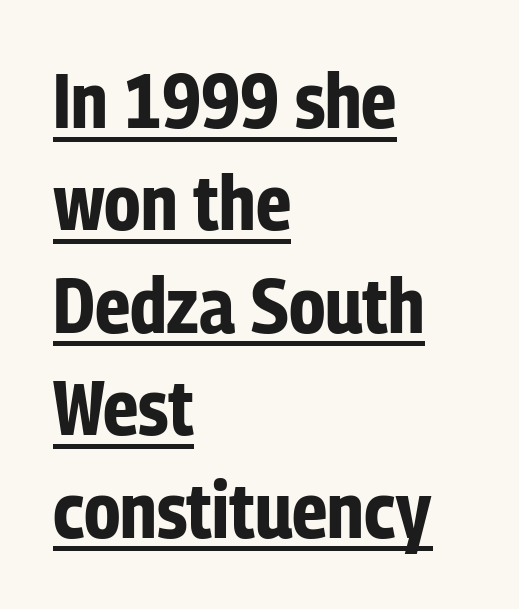
Q: Is the text bold? A: Yes.
Q: Is the text italic (slanted)? A: No, it is upright.
Q: Is the typeface a serif or a sans-serif typeface? A: Sans-serif.
Q: Is the text underlined? A: Yes.
Q: How is the paragraph aligned? A: Left-aligned.
Q: Is the spacing between letters normal or unusually wide? A: Normal.
Q: Is the spacing between lines tight, normal or loose? A: Normal.
Q: Width (condensed, normal, or wide)? A: Condensed.
Q: Stroke contrast? A: Low.
Q: x-height? A: Medium.
Q: Monospaced? A: No.
